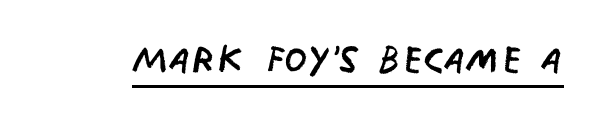
The image shows 53 px regular-weight, condensed sans-serif type; set normal letter spacing, underlined; low stroke contrast and a large x-height.
